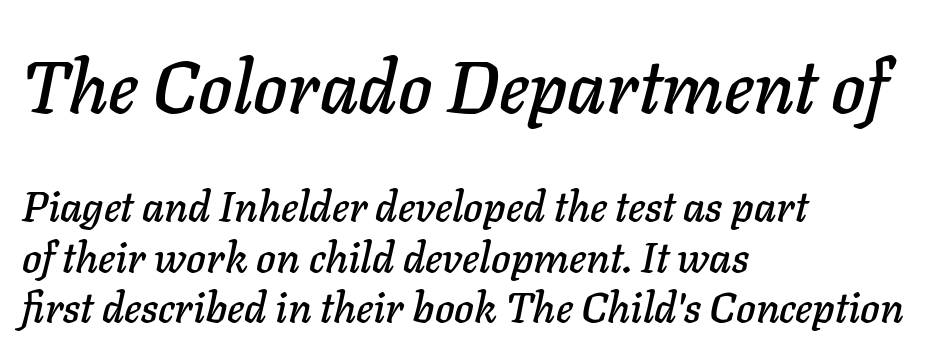
{"italic": "yes", "lean": "right", "slant_degrees": 11, "width": "normal", "stroke_contrast": "low", "x_height": "medium", "monospaced": "no", "underline": "no", "align": "left", "line_spacing_ratio": 1.21, "letter_spacing": "normal", "letter_spacing_em": 0.0, "larger_block": "first", "size_ratio": 1.74, "glyph_px": 73}
